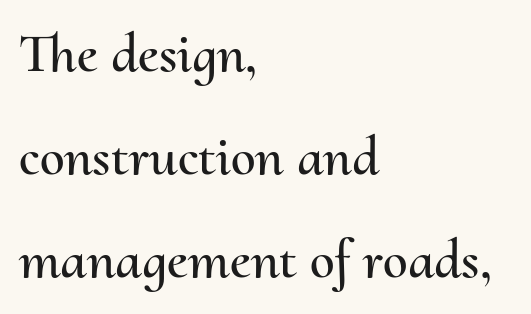
{"italic": "no", "width": "normal", "stroke_contrast": "medium", "x_height": "small", "monospaced": "no", "underline": "no", "align": "left", "line_spacing_ratio": 1.84, "letter_spacing": "normal", "letter_spacing_em": 0.0, "glyph_px": 56}
